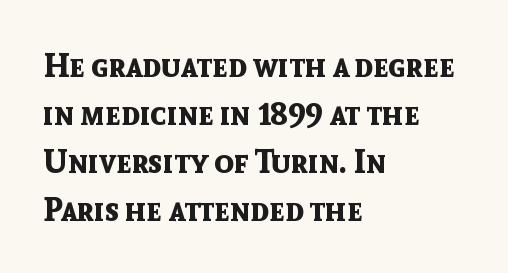
Q: Is the text bold? A: Yes.
Q: Is the text italic (slanted)? A: No, it is upright.
Q: Is the typeface a serif or a sans-serif typeface? A: Sans-serif.
Q: Is the text underlined? A: No.
Q: How is the paragraph aligned? A: Left-aligned.
Q: Is the spacing between letters normal or unusually wide? A: Normal.
Q: Is the spacing between lines tight, normal or loose? A: Normal.
Q: Width (condensed, normal, or wide)? A: Normal.
Q: x-height? A: Medium.
Q: Monospaced? A: No.
